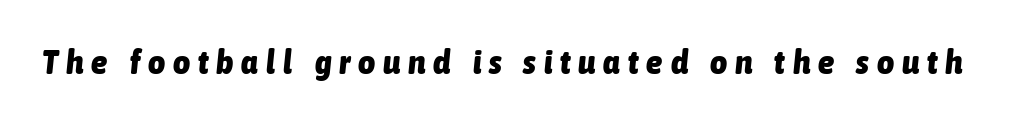
Compared with ordinary roman type, these characters are visibly tilted. The face used here is rendered with a markedly widened letterfit. Underlining? Definitely not there. Character widths vary here, with narrow letters taking less room than wide ones.
